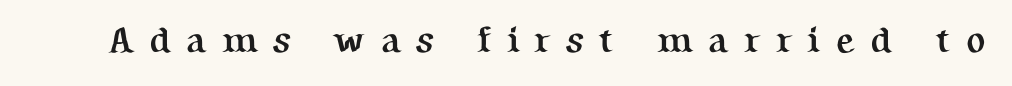
{"serif": "yes", "italic": "no", "bold": "yes", "weight": "semibold", "width": "normal", "stroke_contrast": "medium", "x_height": "medium", "monospaced": "no", "underline": "no", "letter_spacing": "wide", "letter_spacing_em": 0.42, "glyph_px": 36}
